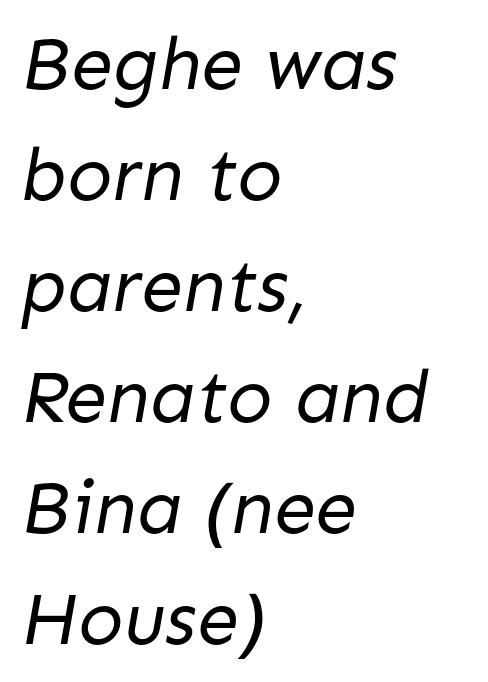
The image shows 75 px regular-weight sans-serif type; set left-aligned, normal line spacing (1.48x), normal letter spacing, not underlined; low stroke contrast and a medium x-height.
